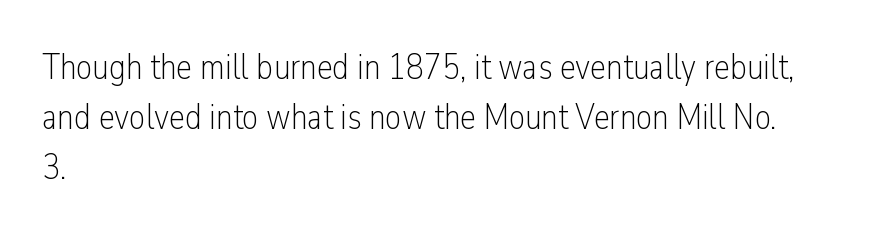
{"serif": "no", "italic": "no", "bold": "no", "weight": "light", "width": "condensed", "stroke_contrast": "low", "x_height": "medium", "monospaced": "no", "underline": "no", "align": "left", "line_spacing": "normal", "line_spacing_ratio": 1.39, "letter_spacing": "normal", "letter_spacing_em": 0.0, "glyph_px": 36}
